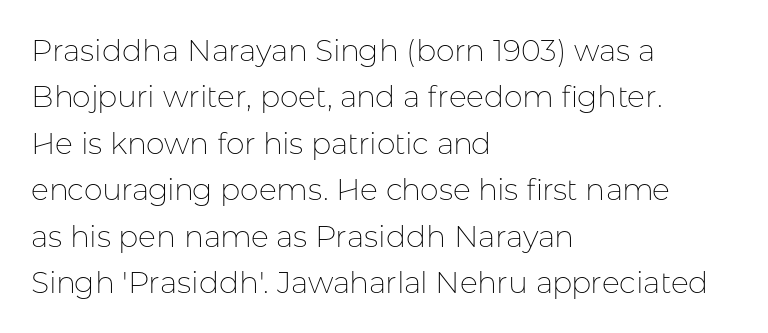
Q: Is the text bold? A: No.
Q: Is the text italic (slanted)? A: No, it is upright.
Q: Is the typeface a serif or a sans-serif typeface? A: Sans-serif.
Q: Is the text underlined? A: No.
Q: How is the paragraph aligned? A: Left-aligned.
Q: Is the spacing between letters normal or unusually wide? A: Normal.
Q: Is the spacing between lines tight, normal or loose? A: Normal.
Q: Width (condensed, normal, or wide)? A: Normal.
Q: Stroke contrast? A: Low.
Q: x-height? A: Medium.
Q: Monospaced? A: No.
